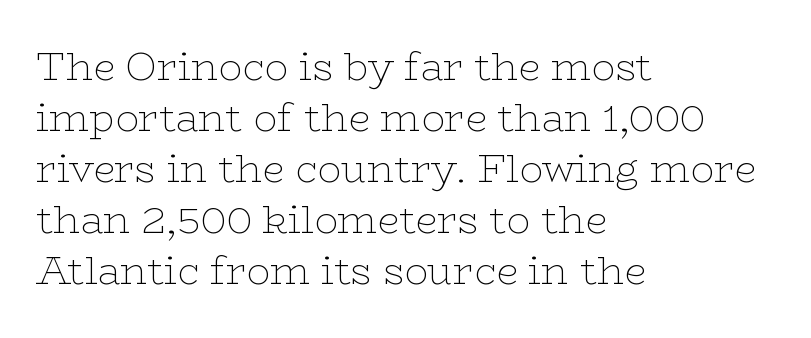
{"serif": "yes", "italic": "no", "bold": "no", "weight": "thin", "width": "wide", "stroke_contrast": "low", "x_height": "medium", "monospaced": "no", "underline": "no", "align": "left", "line_spacing": "normal", "line_spacing_ratio": 1.31, "letter_spacing": "normal", "letter_spacing_em": 0.0, "glyph_px": 39}
